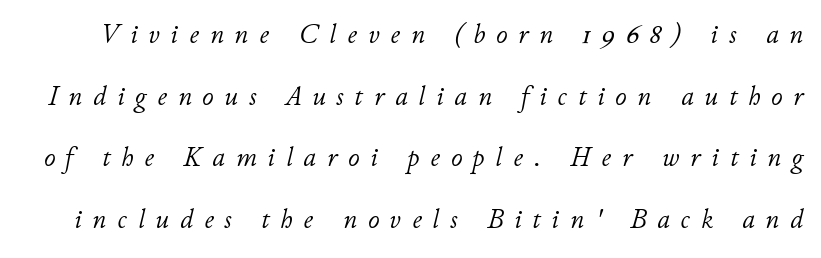
Q: Is the text bold? A: No.
Q: Is the text italic (slanted)? A: Yes, it leans right by about 11 degrees.
Q: Is the text underlined? A: No.
Q: Is the spacing between letters normal or unusually wide? A: Unusually wide.
Q: Is the spacing between lines tight, normal or loose? A: Loose.
Q: Width (condensed, normal, or wide)? A: Normal.
Q: Stroke contrast? A: Low.
Q: x-height? A: Small.
Q: Monospaced? A: No.
